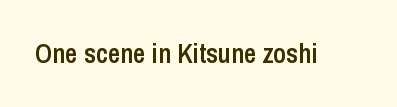
The image shows 27 px text type, upright; set normal letter spacing, not underlined.
